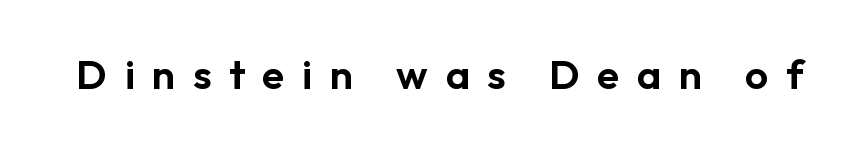
This rendering features lettering with no underline. Nope, not italic — everything's standing straight. Nothing sits at the stroke ends, so this counts as sans-serif. The letterforms stand isolated, each surrounded by extra space. These lines are rendered in a variable-pitch font.
